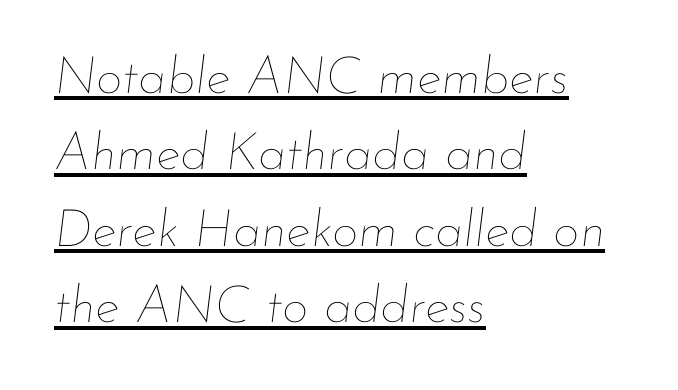
{"italic": "yes", "lean": "right", "slant_degrees": 7, "bold": "no", "weight": "thin", "width": "normal", "stroke_contrast": "low", "x_height": "small", "monospaced": "no", "underline": "yes", "align": "left", "line_spacing": "normal", "line_spacing_ratio": 1.47, "letter_spacing": "normal", "letter_spacing_em": 0.0, "glyph_px": 52}
